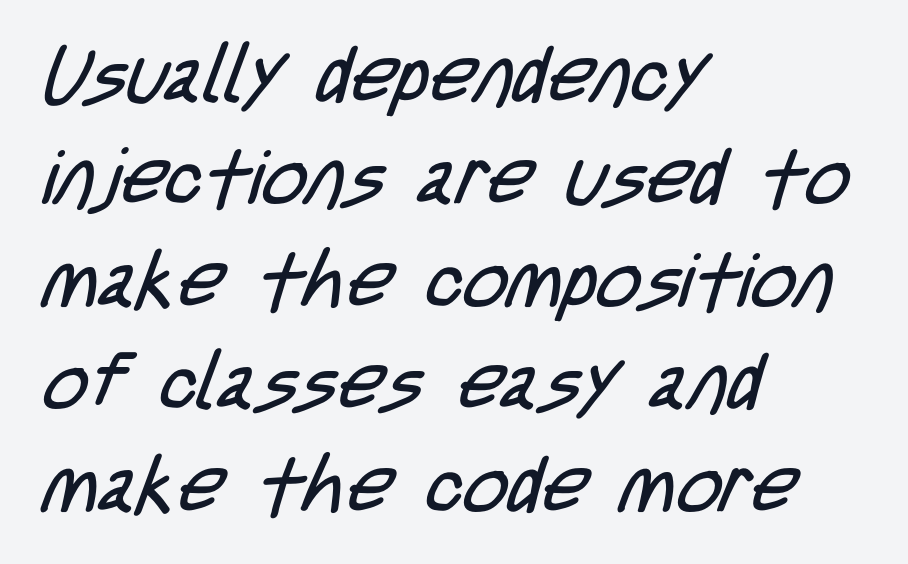
Character widths vary here, with narrow letters taking less room than wide ones. Where is the straight margin? On the left. This rendering features lettering with no underline. Nothing unusual about the tracking: characters are spaced as the font intends. Regarding leading, the lines here are spaced in the standard way. This sample uses a sans-serif face.
